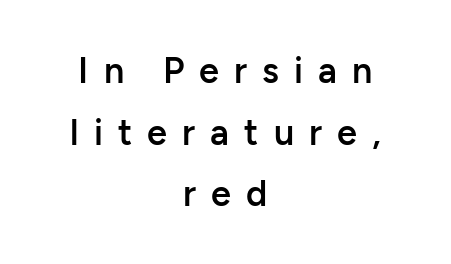
The image shows 36 px semibold sans-serif type, upright; set centered, line spacing 1.71x, unusually wide letter spacing (+0.42 em), not underlined; low stroke contrast and a medium x-height.
